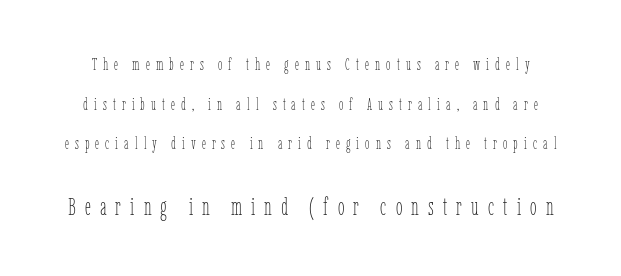
Q: Is the text bold? A: No.
Q: Is the text italic (slanted)? A: No, it is upright.
Q: Is the text underlined? A: No.
Q: Is the spacing between letters normal or unusually wide? A: Unusually wide.
Q: Is the spacing between lines tight, normal or loose? A: Loose.
Q: Which block of text is set in a larger size, the first (top) or the second (bottom)? A: The second (bottom) one.
